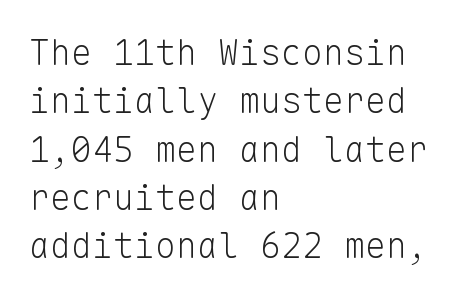
The image shows 35 px light sans-serif type, upright, monospaced; set left-aligned, normal line spacing (1.38x), normal letter spacing, not underlined; low stroke contrast and a medium x-height.
